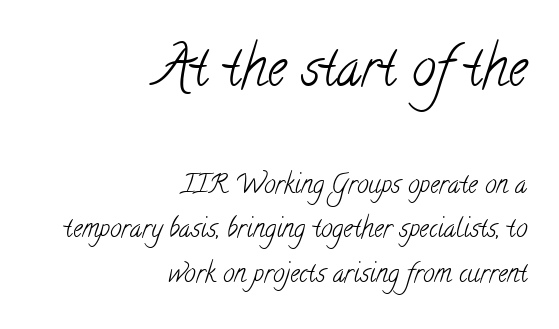
The image shows 53 px light, condensed serif type; set right-aligned, line spacing 1.72x, normal letter spacing, not underlined; the first (top) block is 2.04x larger; low stroke contrast and a small x-height.
